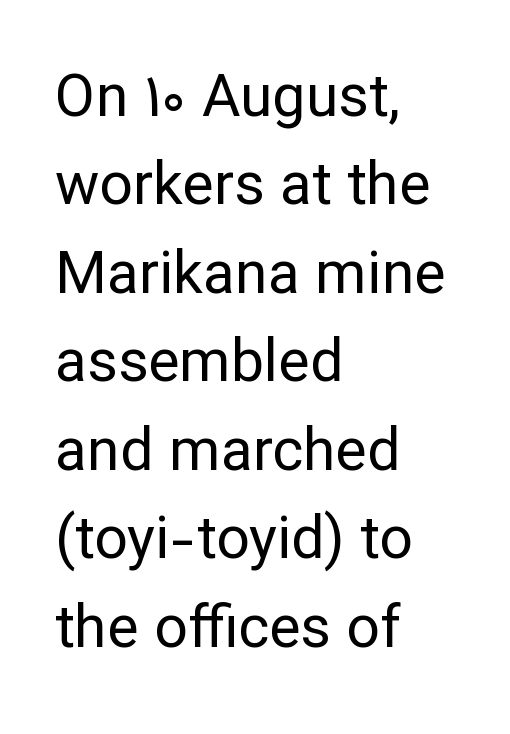
Q: Is the text bold? A: No.
Q: Is the text italic (slanted)? A: No, it is upright.
Q: Is the typeface a serif or a sans-serif typeface? A: Sans-serif.
Q: Is the text underlined? A: No.
Q: How is the paragraph aligned? A: Left-aligned.
Q: Is the spacing between letters normal or unusually wide? A: Normal.
Q: Is the spacing between lines tight, normal or loose? A: Normal.
Q: Width (condensed, normal, or wide)? A: Normal.
Q: Stroke contrast? A: Low.
Q: x-height? A: Medium.
Q: Monospaced? A: No.
